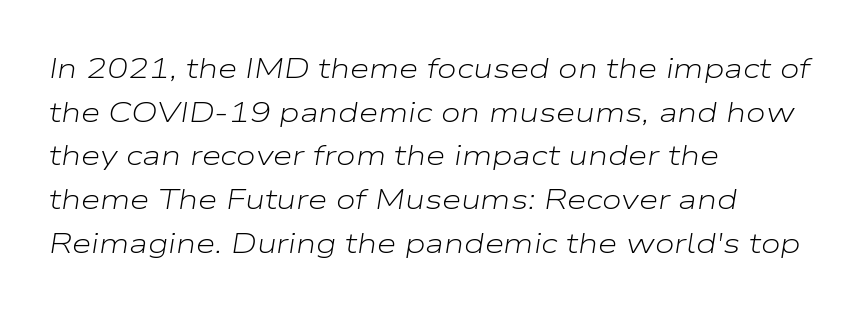
Layout note: lines flush left. The passage shown stacks its lines at a standard gap. Is this a fixed-width face? No — the glyphs have proportional, varying widths. The weight tops out at a normal text grade. The passage shown is not underscored anywhere. The gaps between neighbouring characters are ordinary and unremarkable.
